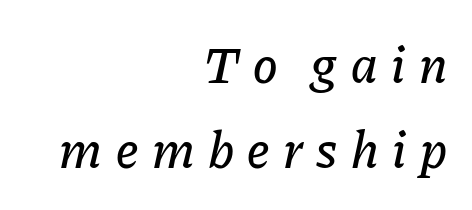
Q: Is the text italic (slanted)? A: Yes, it leans right by about 11 degrees.
Q: Is the text underlined? A: No.
Q: How is the paragraph aligned? A: Right-aligned.
Q: Is the spacing between letters normal or unusually wide? A: Unusually wide.
Q: Is the spacing between lines tight, normal or loose? A: Normal.
Q: Width (condensed, normal, or wide)? A: Normal.
Q: Stroke contrast? A: Low.
Q: x-height? A: Medium.
Q: Monospaced? A: No.
